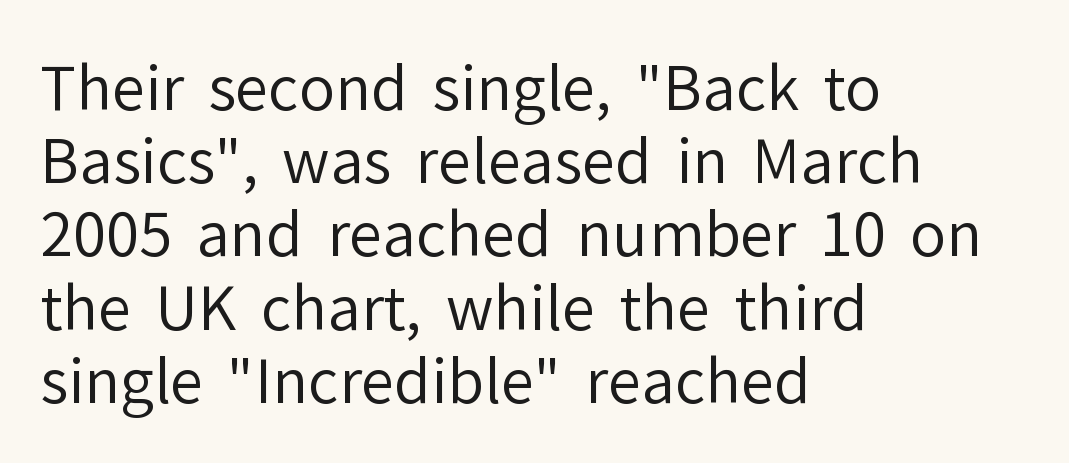
A quiet, ordinary-to-light weight characterises the typeface. Do the letters lean? They stand straight. Does extra space separate the letters? No, they use regular spacing. The space directly below the letters is spotless.
